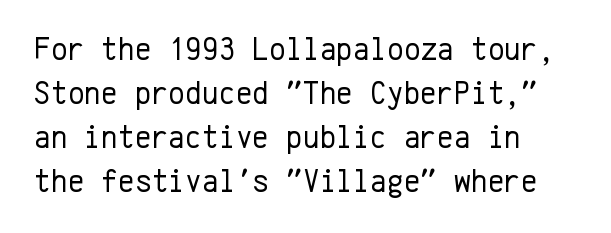
Notice how the passage keeps a crisp vertical edge on the left only. You could count columns in this text — the font is strictly monospaced. Weight: not bold — regular or lighter. The space directly below the letters is spotless. The space between consecutive lines is moderate. Nope, no serifs anywhere on these letters.
